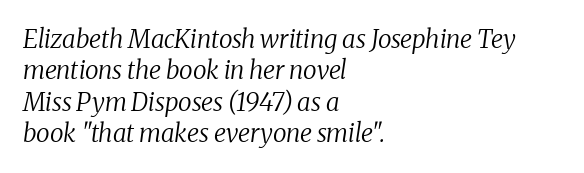
Q: Is the text bold? A: No.
Q: Is the text italic (slanted)? A: Yes, it leans right by about 8 degrees.
Q: Is the text underlined? A: No.
Q: How is the paragraph aligned? A: Left-aligned.
Q: Is the spacing between letters normal or unusually wide? A: Normal.
Q: Is the spacing between lines tight, normal or loose? A: Normal.
